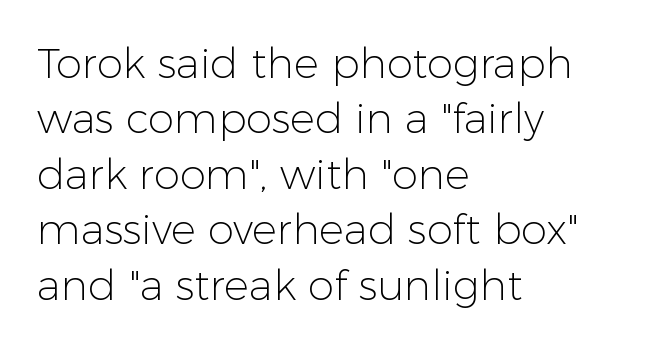
The image shows 42 px light sans-serif type, upright; set left-aligned, normal line spacing (1.32x), normal letter spacing, not underlined; low stroke contrast and a medium x-height.
